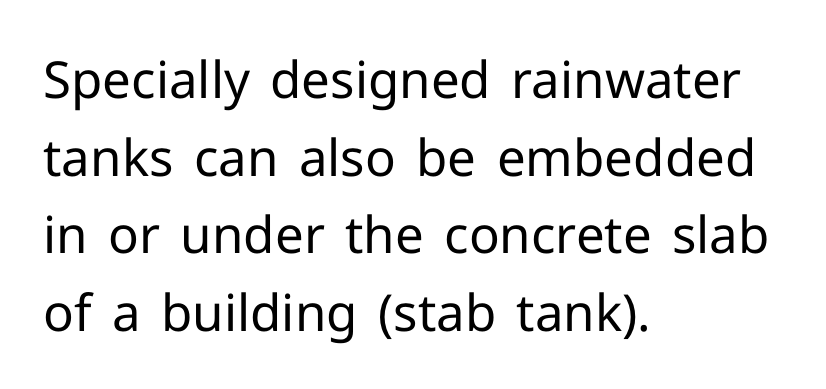
Observe the absence of serifs on each vertical stroke in this sample. The letterforms sit shoulder to shoulder at normal distance. You could not count columns in this text — the font is proportionally spaced. The lines sit at an ordinary, default distance from one another. Ascenders rise straight up at ninety degrees. Glance below the letters and you will spot only blank space.
